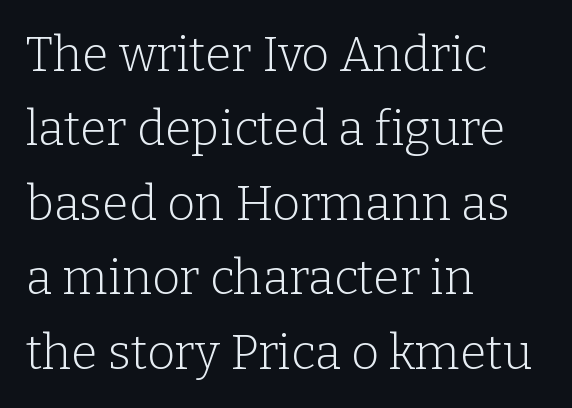
{"serif": "yes", "italic": "no", "bold": "no", "weight": "light", "width": "normal", "stroke_contrast": "low", "x_height": "medium", "monospaced": "no", "underline": "no", "align": "left", "line_spacing": "normal", "line_spacing_ratio": 1.55, "letter_spacing": "normal", "letter_spacing_em": 0.0, "glyph_px": 48}
